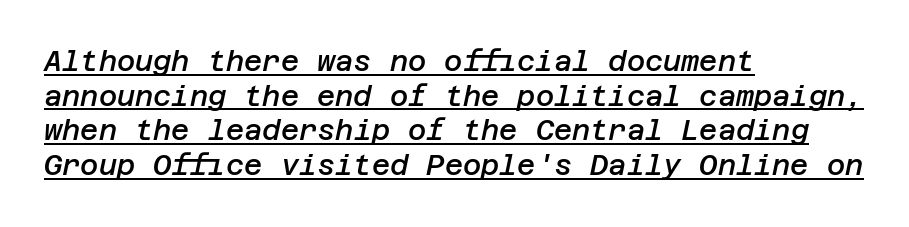
Q: Is the text bold? A: Semi-bold.
Q: Is the text italic (slanted)? A: Yes, it leans right by about 12 degrees.
Q: Is the text underlined? A: Yes.
Q: How is the paragraph aligned? A: Left-aligned.
Q: Is the spacing between letters normal or unusually wide? A: Normal.
Q: Width (condensed, normal, or wide)? A: Normal.
Q: Stroke contrast? A: Low.
Q: x-height? A: Large.
